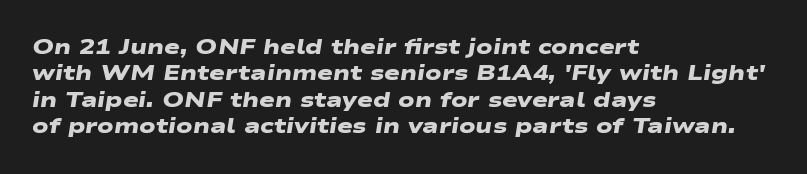
The image shows 21 px bold type; set left-aligned, normal line spacing (1.26x), normal letter spacing, not underlined.
